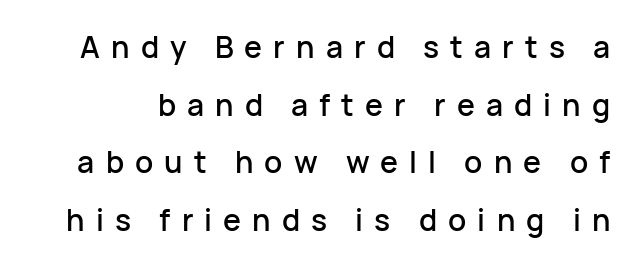
The image shows 30 px sans-serif type, upright; set loose line spacing (1.92x), unusually wide letter spacing (+0.37 em), not underlined; low stroke contrast and a medium x-height.
